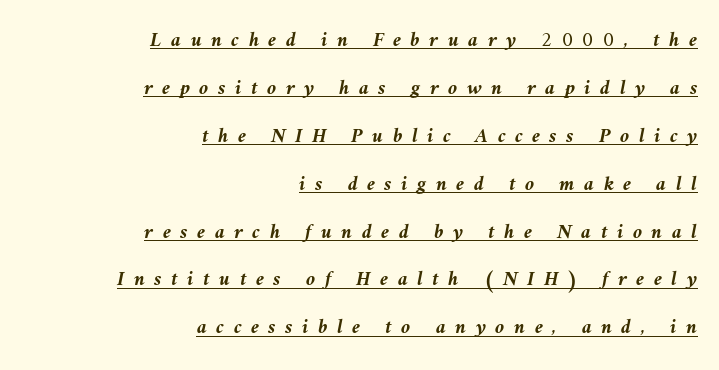
The rendered words wear a rule along their underside. Notice how the stems are inclined rather than vertical — that's the hallmark of italics. Widely set lines give the paragraph a tall, airy silhouette. The compositor pushed each line to the right boundary. Words appear elongated and porous because spacing is wide.
